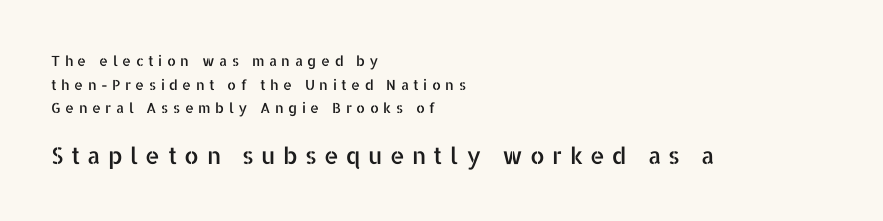
Q: Is the text italic (slanted)? A: No, it is upright.
Q: Is the text underlined? A: No.
Q: How is the paragraph aligned? A: Left-aligned.
Q: Is the spacing between letters normal or unusually wide? A: Unusually wide.
Q: Is the spacing between lines tight, normal or loose? A: Normal.
Q: Which block of text is set in a larger size, the first (top) or the second (bottom)? A: The second (bottom) one.
